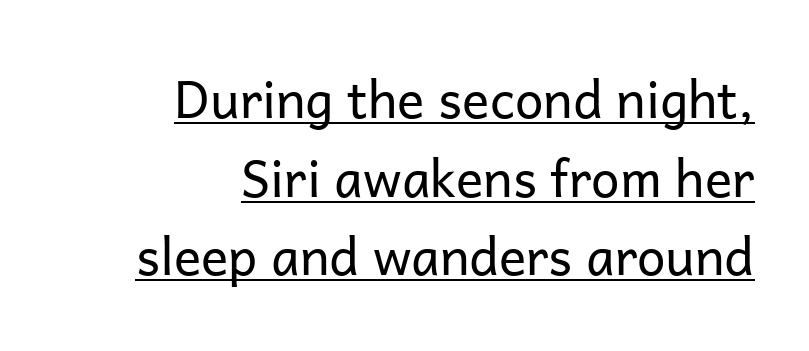
Proportional: the letters do not fall into vertical columns. A typographer would call this underscored text. You can tell it's not italic because the verticals are truly vertical. Tracking here is standard; glyphs follow each other at the usual distance.
